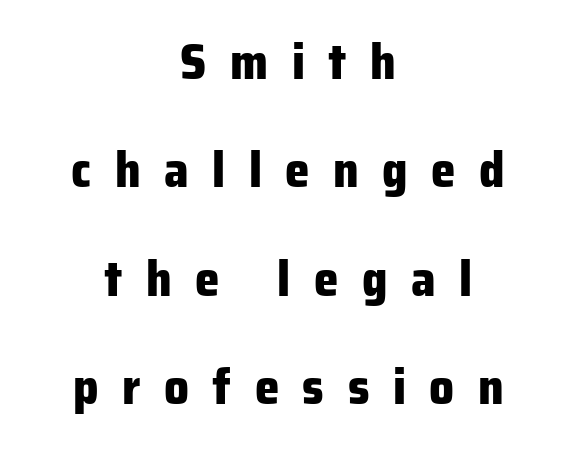
Q: Is the text bold? A: Yes.
Q: Is the text italic (slanted)? A: No, it is upright.
Q: Is the typeface a serif or a sans-serif typeface? A: Sans-serif.
Q: Is the text underlined? A: No.
Q: How is the paragraph aligned? A: Centered.
Q: Is the spacing between letters normal or unusually wide? A: Unusually wide.
Q: Is the spacing between lines tight, normal or loose? A: Loose.
Q: Width (condensed, normal, or wide)? A: Normal.
Q: Stroke contrast? A: Low.
Q: x-height? A: Medium.
Q: Monospaced? A: No.
